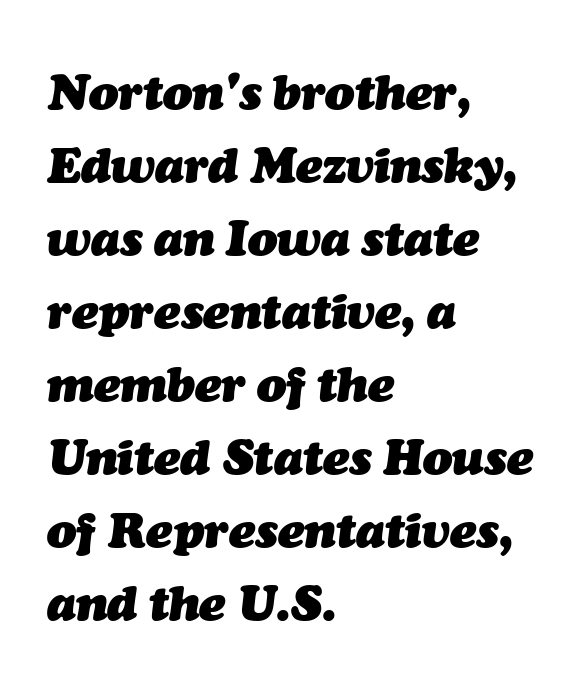
The image shows 49 px heavy type, italic (leaning right); set left-aligned, normal line spacing (1.49x), normal letter spacing, not underlined; medium stroke contrast and a medium x-height.
